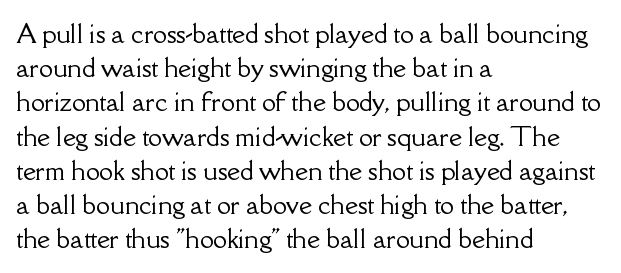
{"italic": "no", "underline": "no", "align": "left", "line_spacing": "normal", "line_spacing_ratio": 1.37, "letter_spacing": "normal", "letter_spacing_em": 0.0, "glyph_px": 25}
